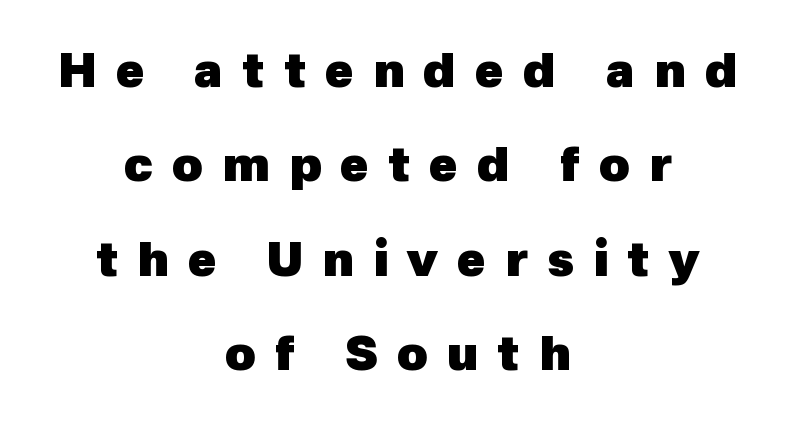
The image shows 47 px heavy sans-serif type; set centered, loose line spacing (2.01x), unusually wide letter spacing (+0.41 em), not underlined; a medium x-height.
